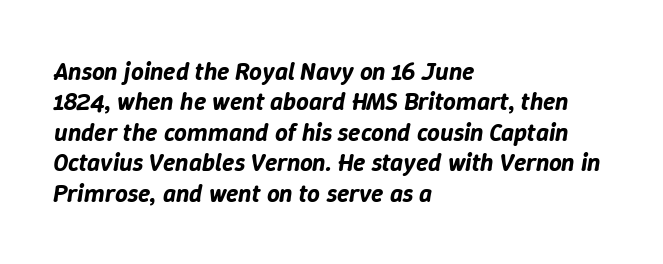
The image shows 25 px text type, italic (leaning right); set left-aligned, line spacing 1.22x, normal letter spacing, not underlined.
